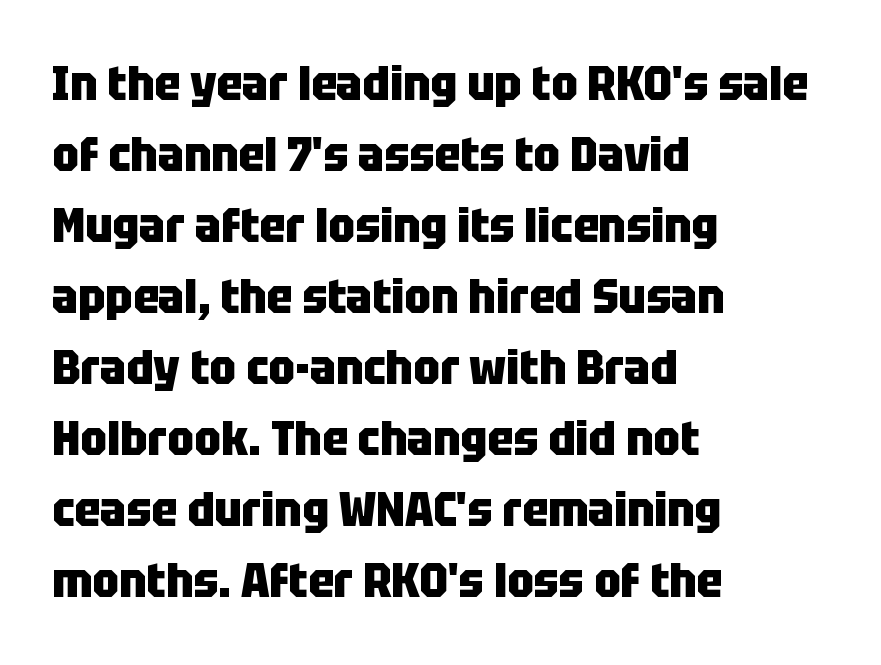
Q: Is the text bold? A: Yes.
Q: Is the text italic (slanted)? A: No, it is upright.
Q: Is the typeface a serif or a sans-serif typeface? A: Sans-serif.
Q: Is the text underlined? A: No.
Q: How is the paragraph aligned? A: Left-aligned.
Q: Is the spacing between letters normal or unusually wide? A: Normal.
Q: Is the spacing between lines tight, normal or loose? A: Normal.
Q: Width (condensed, normal, or wide)? A: Condensed.
Q: Stroke contrast? A: Low.
Q: x-height? A: Large.
Q: Monospaced? A: No.
